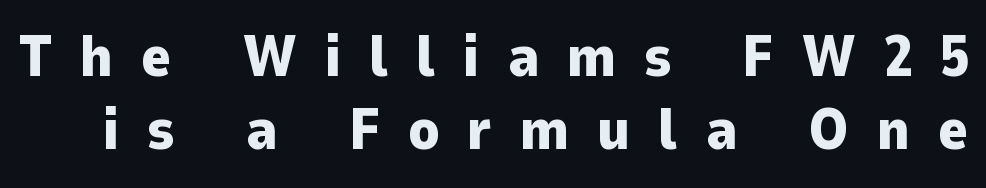
Q: Is the text bold? A: Yes.
Q: Is the text italic (slanted)? A: No, it is upright.
Q: Is the typeface a serif or a sans-serif typeface? A: Sans-serif.
Q: Is the text underlined? A: No.
Q: Is the spacing between letters normal or unusually wide? A: Unusually wide.
Q: Is the spacing between lines tight, normal or loose? A: Normal.
Q: Width (condensed, normal, or wide)? A: Normal.
Q: Stroke contrast? A: Low.
Q: x-height? A: Medium.
Q: Monospaced? A: No.
